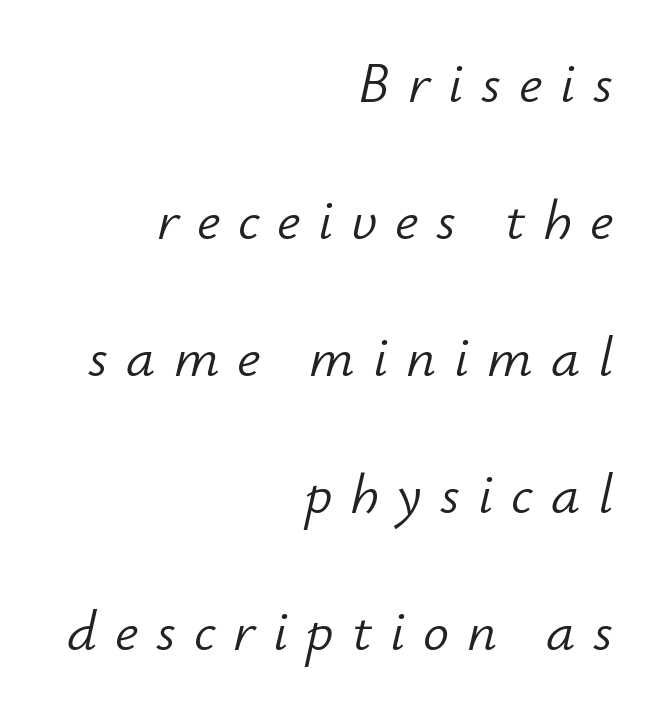
Airy leading. Lines of text with bare space underneath. Stroke mass is kept to a normal reading level or below. Would a proofreader flag this as italicized? Yes.
